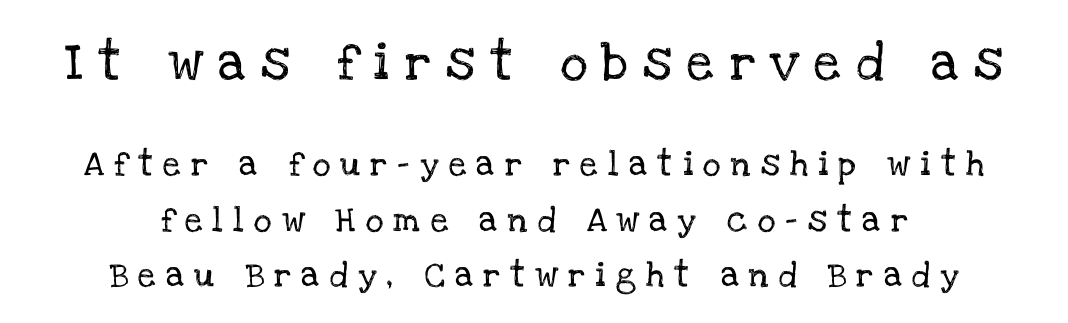
Compared with typical paragraphs, the rows here are farther apart. The foot of each line stays bare and open. Tall strokes in this sample are plumb rather than angled. Spacing verdict: proportional, widths tailored to each character. In terms of letterspacing, this is a distinctly airy, spread setting.
